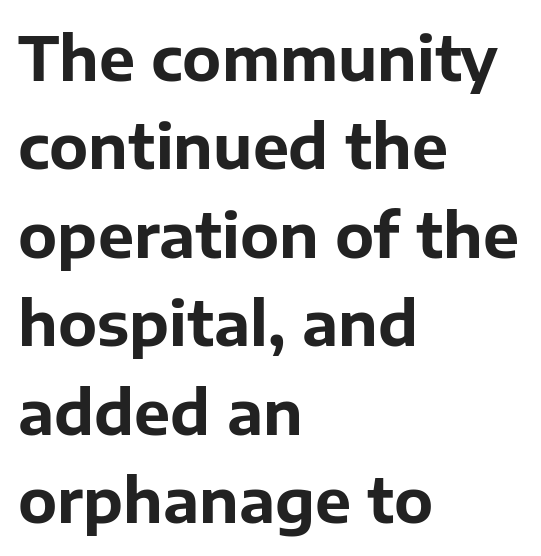
If you drew a line through each stem, it would be perfectly vertical. The passage is arranged the way most books set body copy — flush left. In terms of weight, the rendering is a true, heavy bold. A typesetter would call this proportional, since set widths differ per character. The space between consecutive lines is moderate. Default kerning and tracking; the words read as compact shapes.
